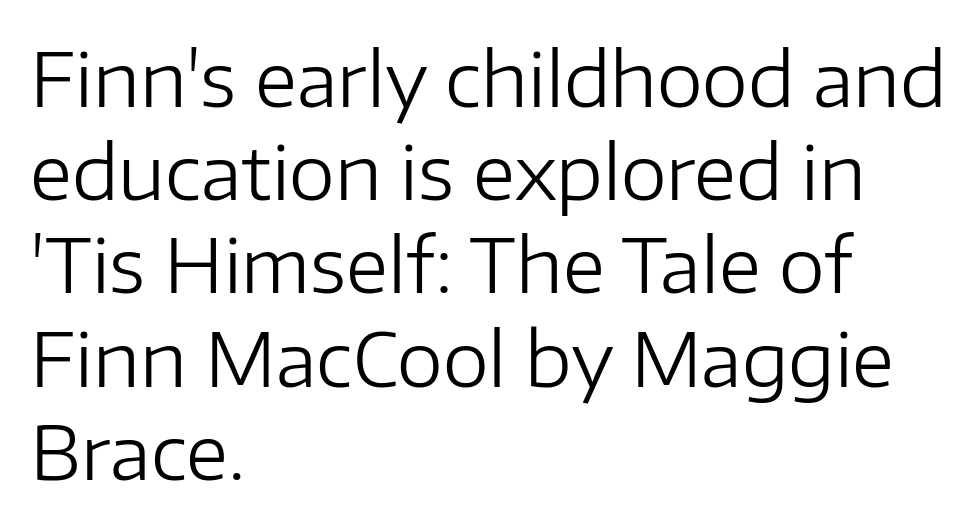
The image shows 74 px regular-weight sans-serif type, upright; set left-aligned, normal line spacing (1.26x), normal letter spacing, not underlined; low stroke contrast and a medium x-height.
